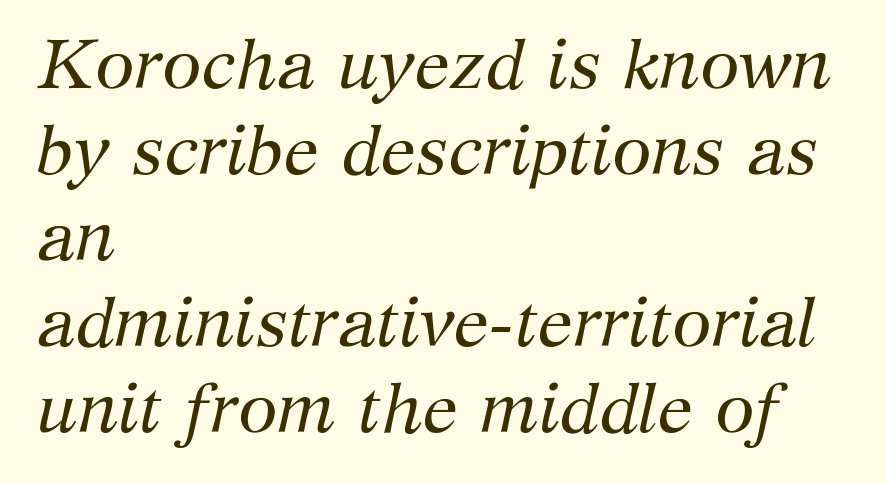
Check the space under the baseline: it is left empty. Stroke mass is kept to a normal reading level or below. If you drew a line through each stem, it would be angled. Notice how the passage keeps a crisp vertical edge on the left only. Check where the strokes stop: tiny serifs finish them off.
